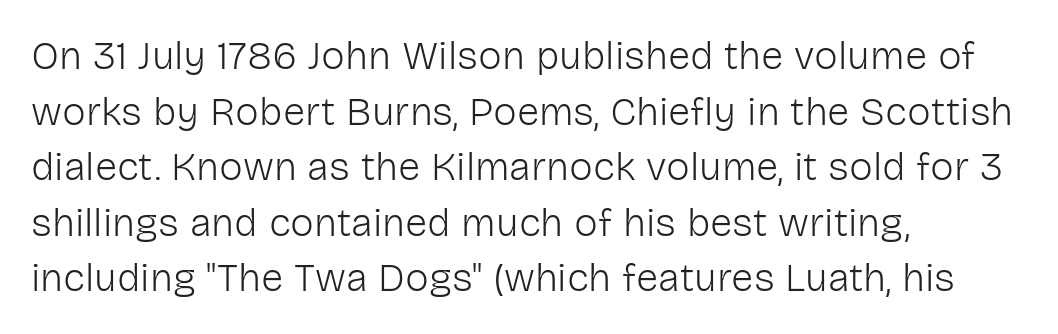
Posture: upright roman. Each stroke keeps to a modest, everyday thickness or less. The setting favours the left margin, as ordinary paragraphs usually do. Is this a sans? Yes — the strokes have no serifs. How are the letters spaced? Ordinarily, with no added tracking. Each new line begins a customary step beneath the previous one.
